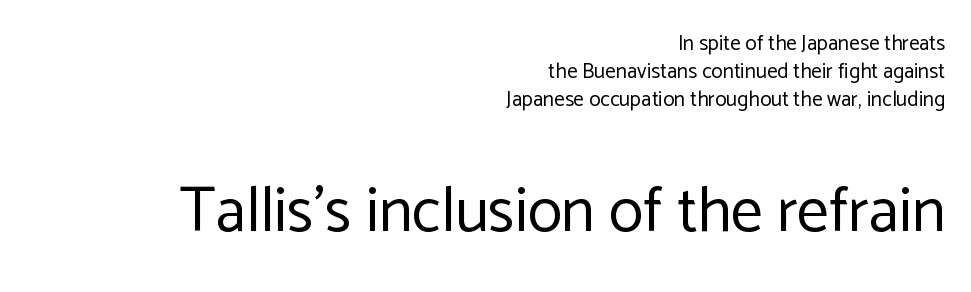
The image shows 63 px regular-weight sans-serif type, upright; set right-aligned, normal line spacing (1.34x), normal letter spacing, not underlined; the second (bottom) block is 3.0x larger; low stroke contrast and a medium x-height.
